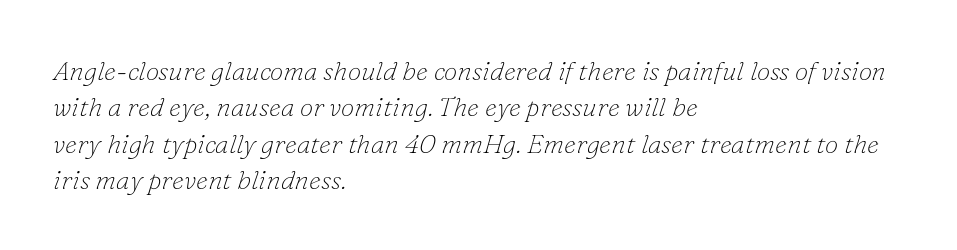
Glyph-to-glyph distance matches everyday printed text. The baseline area is clear. Line beginnings align vertically; line endings do not. This sample keeps an unexceptional amount of space between lines.
